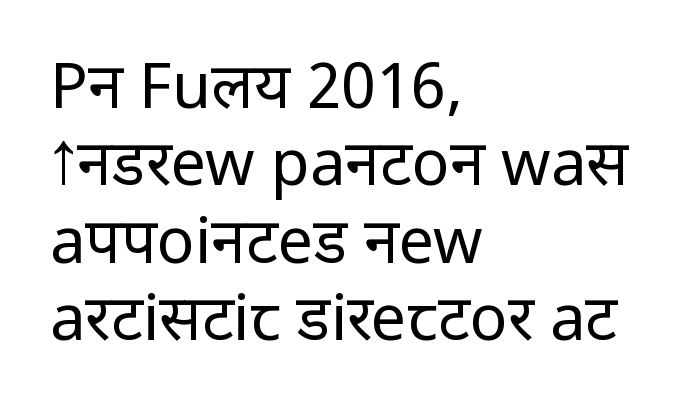
This is sans-serif lettering, the kind often seen on screens and signage. Every character sits straight up, as roman type does. No extra ink here — the face is not bold. Note the varied advance widths — an 'i' is clearly narrower than an 'm'.
